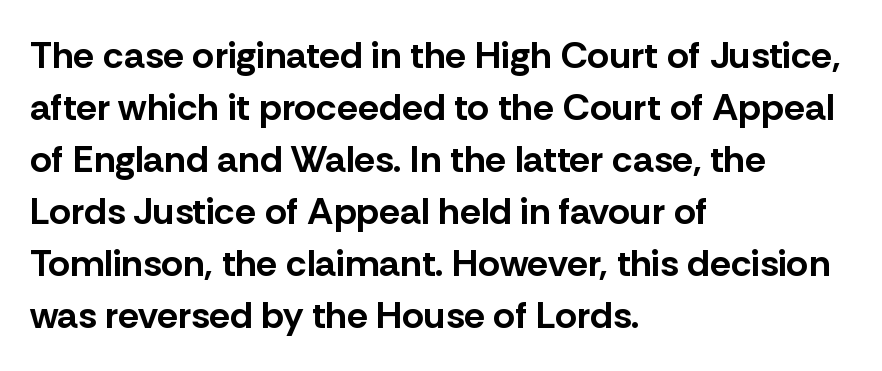
Q: Is the text bold? A: Yes.
Q: Is the text italic (slanted)? A: No, it is upright.
Q: Is the typeface a serif or a sans-serif typeface? A: Sans-serif.
Q: Is the text underlined? A: No.
Q: How is the paragraph aligned? A: Left-aligned.
Q: Is the spacing between letters normal or unusually wide? A: Normal.
Q: Is the spacing between lines tight, normal or loose? A: Normal.
Q: Width (condensed, normal, or wide)? A: Normal.
Q: Stroke contrast? A: Low.
Q: x-height? A: Medium.
Q: Monospaced? A: No.
